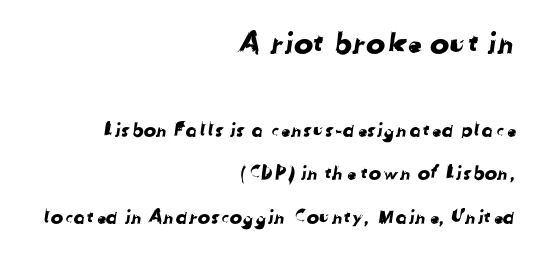
The image shows 29 px sans-serif type; set right-aligned, loose line spacing (2.29x), normal letter spacing, not underlined; the first (top) block is 1.53x larger; low stroke contrast and a medium x-height.
